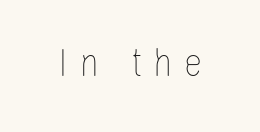
This rendering features lettering with no underline. Proportional: the letters do not fall into vertical columns. Students, note that the glyphs here are deliberately spaced far apart. Notice how the stems are strictly vertical — no italics here.
